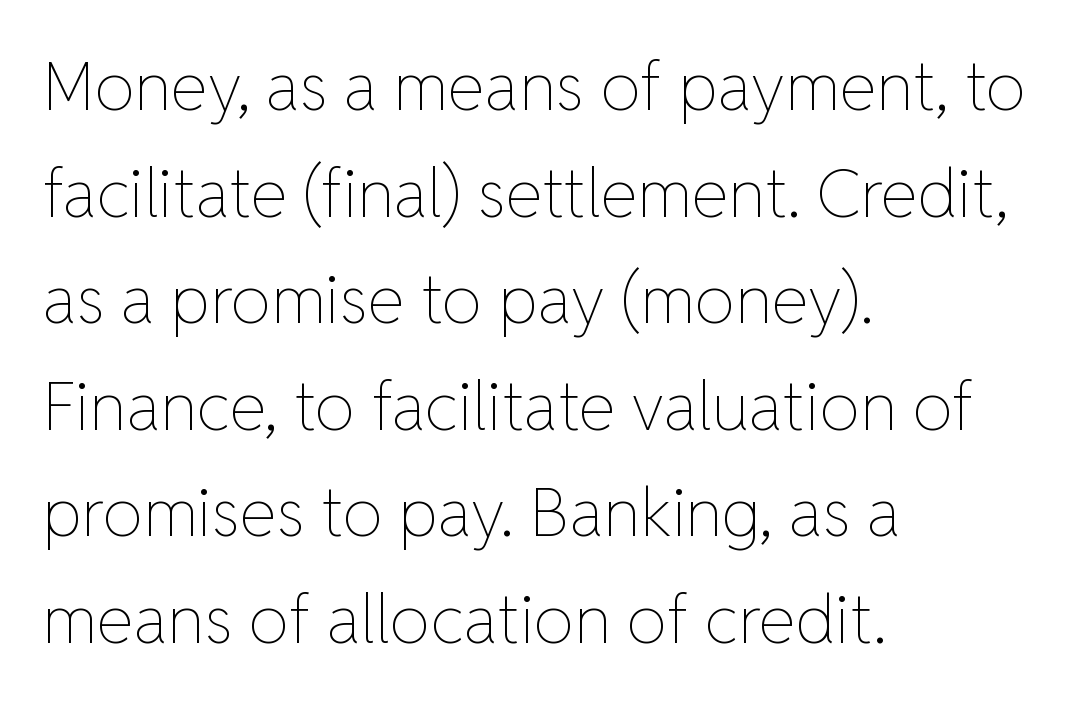
The image shows 67 px thin type, upright; set left-aligned, normal line spacing (1.59x), normal letter spacing, not underlined; low stroke contrast and a medium x-height.
